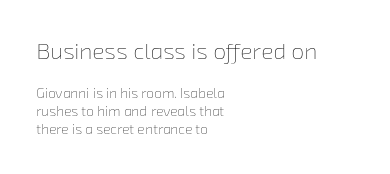
The image shows 23 px text type; set left-aligned, normal line spacing (1.29x), normal letter spacing, not underlined; the first (top) block is 1.64x larger.
